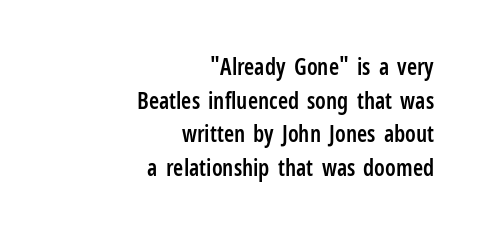
Q: Is the text bold? A: Semi-bold.
Q: Is the text italic (slanted)? A: No, it is upright.
Q: Is the text underlined? A: No.
Q: How is the paragraph aligned? A: Right-aligned.
Q: Is the spacing between letters normal or unusually wide? A: Normal.
Q: Is the spacing between lines tight, normal or loose? A: Normal.
